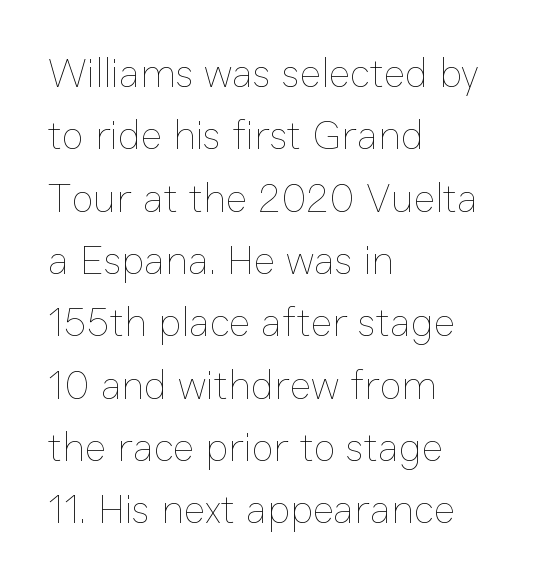
Leading: standard. Each letter keeps its own natural width here, so spacing adapts to shape. This rendering uses left alignment, leaving the right contour irregular. The typeface has the unassuming heft of standard copy or less. Between one letter and the next there's only the usual sliver of space. The baseline area is clear.
